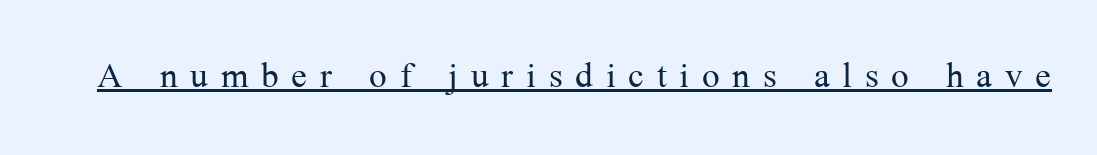
Q: Is the text bold? A: No.
Q: Is the text italic (slanted)? A: No, it is upright.
Q: Is the typeface a serif or a sans-serif typeface? A: Serif.
Q: Is the text underlined? A: Yes.
Q: Is the spacing between letters normal or unusually wide? A: Unusually wide.
Q: Width (condensed, normal, or wide)? A: Normal.
Q: Stroke contrast? A: Medium.
Q: x-height? A: Medium.
Q: Monospaced? A: No.
